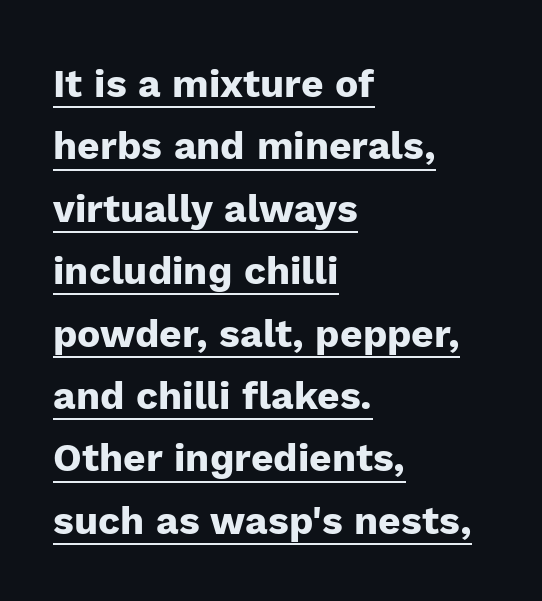
Q: Is the text bold? A: Yes.
Q: Is the text italic (slanted)? A: No, it is upright.
Q: Is the typeface a serif or a sans-serif typeface? A: Sans-serif.
Q: Is the text underlined? A: Yes.
Q: How is the paragraph aligned? A: Left-aligned.
Q: Is the spacing between letters normal or unusually wide? A: Normal.
Q: Is the spacing between lines tight, normal or loose? A: Normal.
Q: Width (condensed, normal, or wide)? A: Normal.
Q: Stroke contrast? A: Low.
Q: x-height? A: Medium.
Q: Monospaced? A: No.
